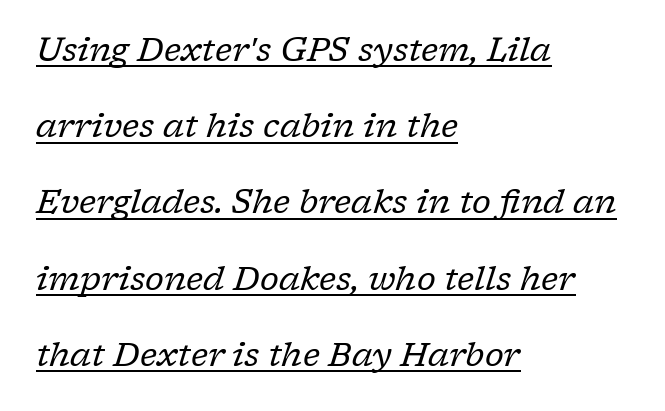
Honestly, the rows look like they've been pulled way apart. Bold? No — there's no thickening of the strokes. These characters rest on top of a visible drawn line. The rendering anchors every line to the left-hand side.
